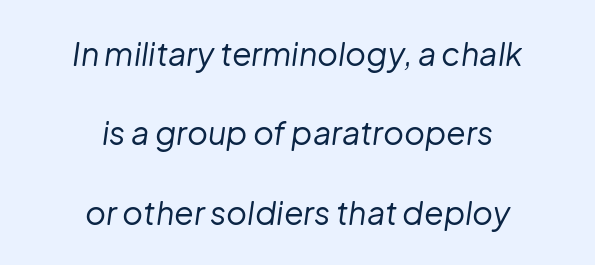
Inter-character spacing is left at the font's built-in metrics. Compared with typical paragraphs, the rows here are farther apart. The cut favours lightness, reaching ordinary text weight at its darkest. Check the space under the baseline: it is left empty. The letters advance in unequal steps, a hallmark of proportional type.
